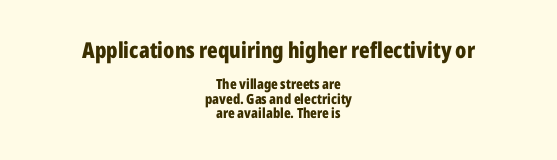
The image shows 22 px bold type, upright; set centered, tight line spacing (1.03x), normal letter spacing, not underlined; the first (top) block is 1.57x larger.
